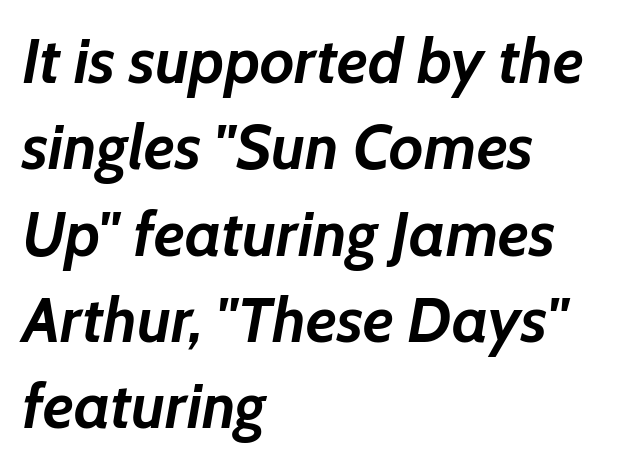
Q: Is the text bold? A: Yes.
Q: Is the text italic (slanted)? A: Yes, it leans right by about 7 degrees.
Q: Is the text underlined? A: No.
Q: How is the paragraph aligned? A: Left-aligned.
Q: Is the spacing between letters normal or unusually wide? A: Normal.
Q: Is the spacing between lines tight, normal or loose? A: Normal.
Q: Width (condensed, normal, or wide)? A: Normal.
Q: Stroke contrast? A: Low.
Q: x-height? A: Medium.
Q: Monospaced? A: No.
